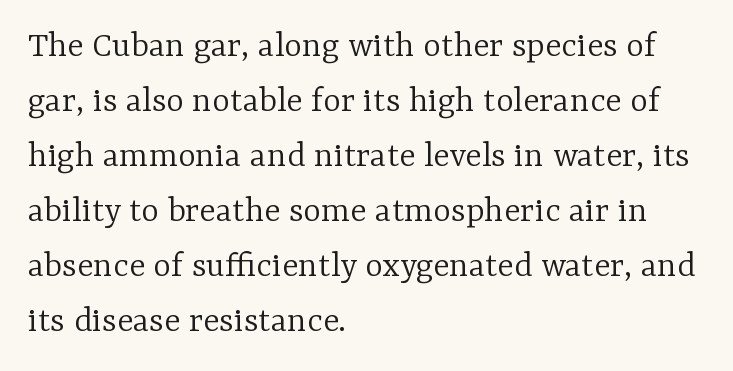
Interline gaps are of average width in this sample. There is no visible air inserted between adjacent glyphs. Quick note: not italic, upright. No chunkiness to these letters — they're not bold. Look at the bottom of the vertical strokes: they flare into serifs here.
